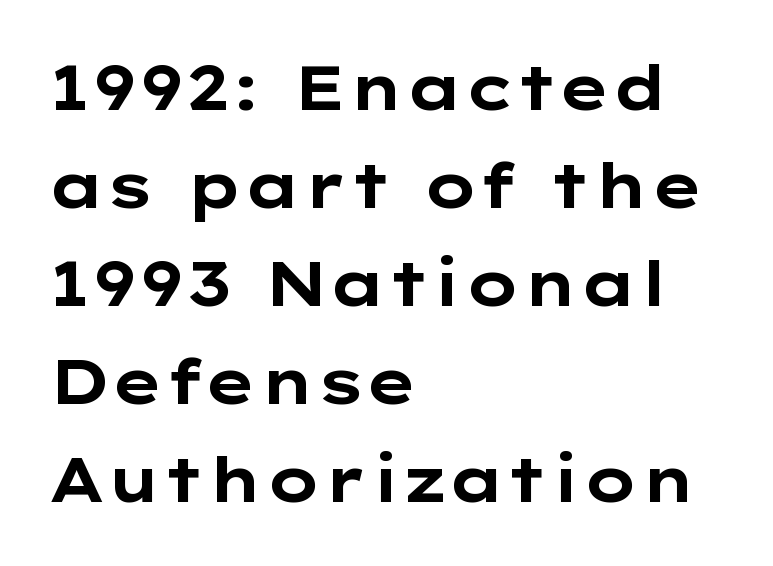
{"serif": "no", "italic": "no", "bold": "yes", "weight": "bold", "width": "wide", "stroke_contrast": "low", "x_height": "medium", "monospaced": "no", "underline": "no", "align": "left", "line_spacing": "normal", "line_spacing_ratio": 1.58, "letter_spacing": "normal", "letter_spacing_em": 0.0, "glyph_px": 62}
